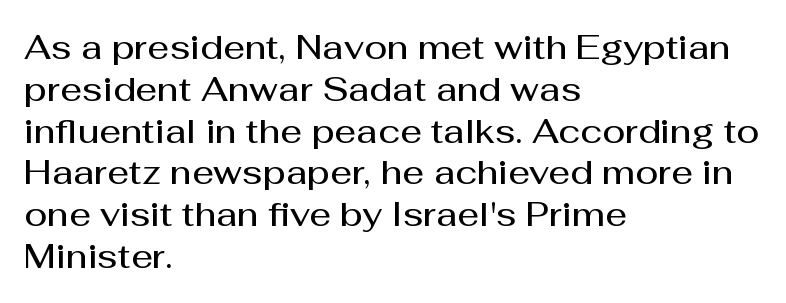
The image shows 34 px semibold sans-serif type, upright; set left-aligned, line spacing 1.23x, normal letter spacing, not underlined; medium stroke contrast and a medium x-height.
